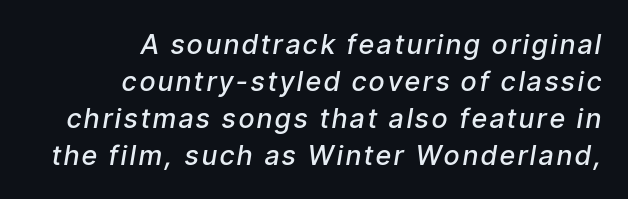
Q: Is the text bold? A: Semi-bold.
Q: Is the text italic (slanted)? A: Yes, it leans right by about 9 degrees.
Q: Is the text underlined? A: No.
Q: How is the paragraph aligned? A: Right-aligned.
Q: Is the spacing between lines tight, normal or loose? A: Normal.
